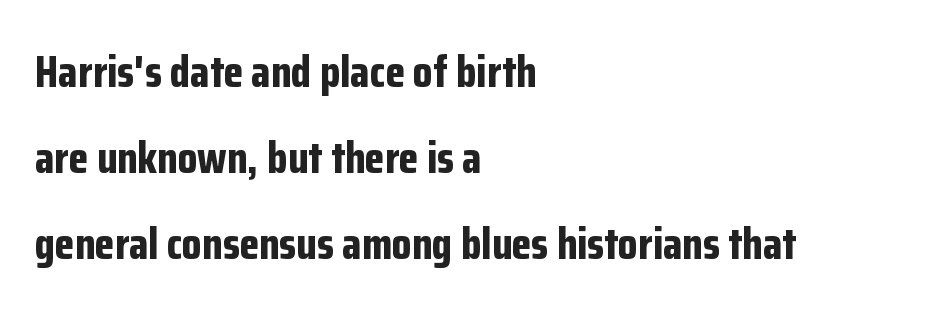
{"serif": "no", "italic": "no", "bold": "yes", "weight": "bold", "width": "condensed", "stroke_contrast": "low", "x_height": "medium", "monospaced": "no", "underline": "no", "align": "left", "line_spacing": "loose", "line_spacing_ratio": 1.91, "letter_spacing": "normal", "letter_spacing_em": 0.0, "glyph_px": 45}
